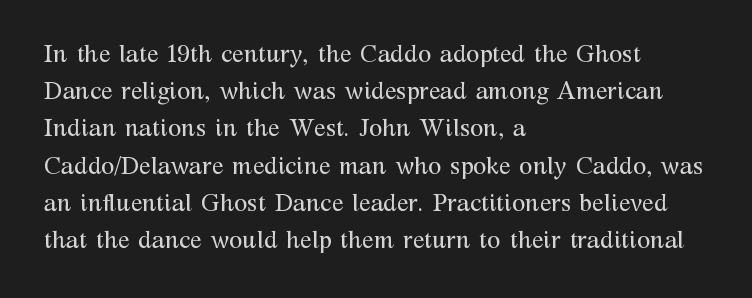
Q: Is the text bold? A: No.
Q: Is the text italic (slanted)? A: No, it is upright.
Q: Is the text underlined? A: No.
Q: How is the paragraph aligned? A: Left-aligned.
Q: Is the spacing between letters normal or unusually wide? A: Normal.
Q: Is the spacing between lines tight, normal or loose? A: Normal.
